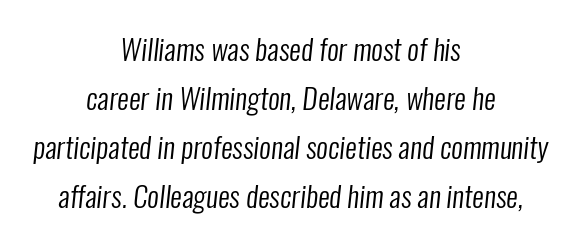
Q: Is the text bold? A: No.
Q: Is the typeface a serif or a sans-serif typeface? A: Sans-serif.
Q: Is the text underlined? A: No.
Q: How is the paragraph aligned? A: Centered.
Q: Is the spacing between letters normal or unusually wide? A: Normal.
Q: Is the spacing between lines tight, normal or loose? A: Normal.
Q: Width (condensed, normal, or wide)? A: Condensed.
Q: Stroke contrast? A: Low.
Q: x-height? A: Medium.
Q: Monospaced? A: No.
